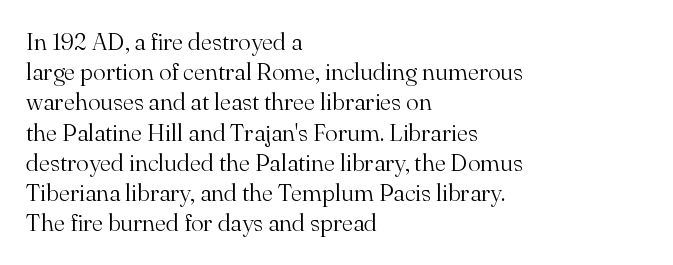
The image shows 24 px text type, upright; set left-aligned, normal line spacing (1.26x), normal letter spacing, not underlined.
